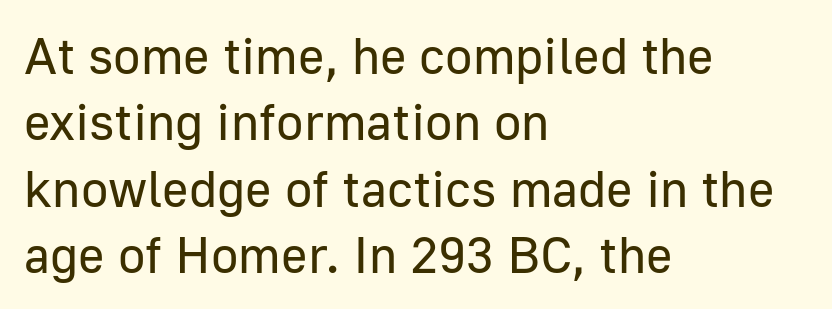
Q: Is the text bold? A: No.
Q: Is the text italic (slanted)? A: No, it is upright.
Q: Is the typeface a serif or a sans-serif typeface? A: Sans-serif.
Q: Is the text underlined? A: No.
Q: How is the paragraph aligned? A: Left-aligned.
Q: Is the spacing between letters normal or unusually wide? A: Normal.
Q: Is the spacing between lines tight, normal or loose? A: Normal.
Q: Width (condensed, normal, or wide)? A: Normal.
Q: Stroke contrast? A: Low.
Q: x-height? A: Medium.
Q: Monospaced? A: No.
